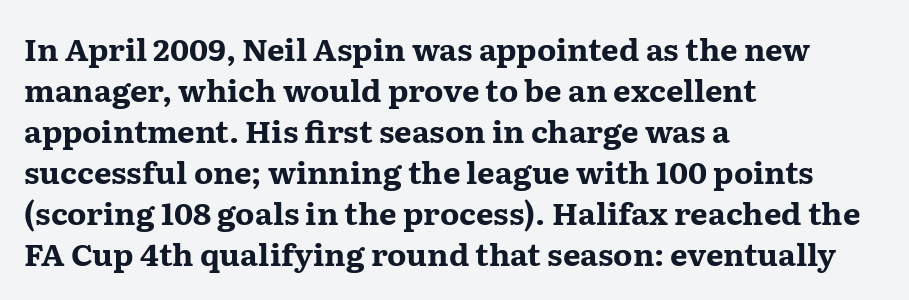
The image shows 31 px bold, wide serif type, upright; set left-aligned, normal line spacing (1.32x), normal letter spacing, not underlined; medium stroke contrast and a medium x-height.
